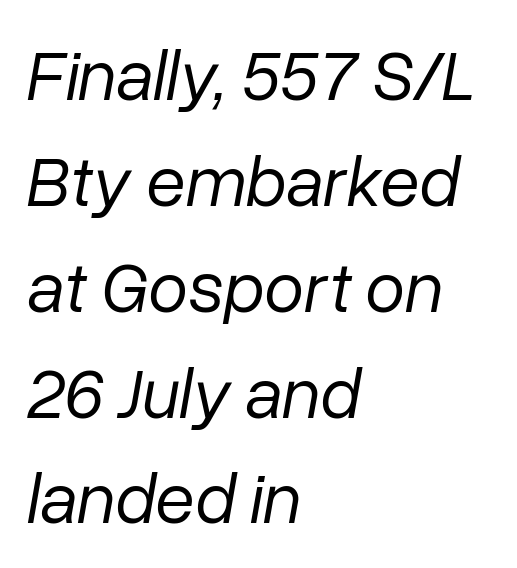
The image shows 72 px regular-weight type, italic (leaning right); set left-aligned, normal line spacing (1.47x), normal letter spacing, not underlined; low stroke contrast and a medium x-height.
